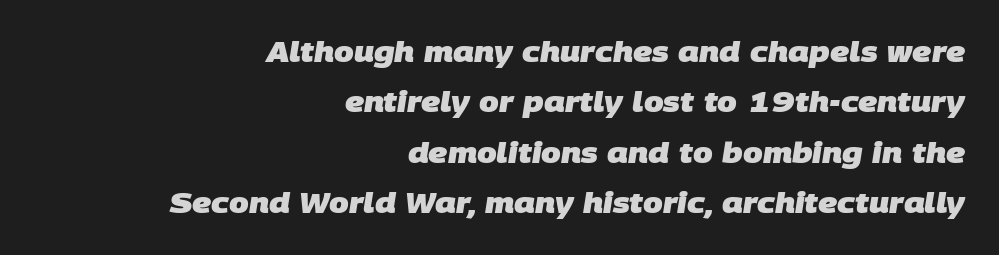
{"serif": "no", "bold": "yes", "weight": "heavy", "width": "normal", "stroke_contrast": "low", "x_height": "large", "monospaced": "no", "underline": "no", "align": "right", "line_spacing_ratio": 1.8, "letter_spacing": "normal", "letter_spacing_em": 0.0, "glyph_px": 28}
